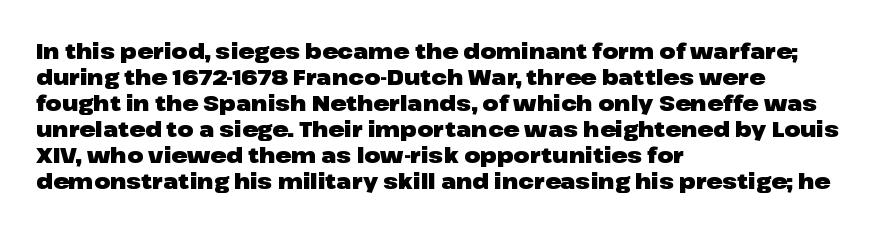
{"italic": "no", "bold": "yes", "underline": "no", "align": "left", "line_spacing_ratio": 1.24, "letter_spacing": "normal", "letter_spacing_em": 0.0, "glyph_px": 21}
